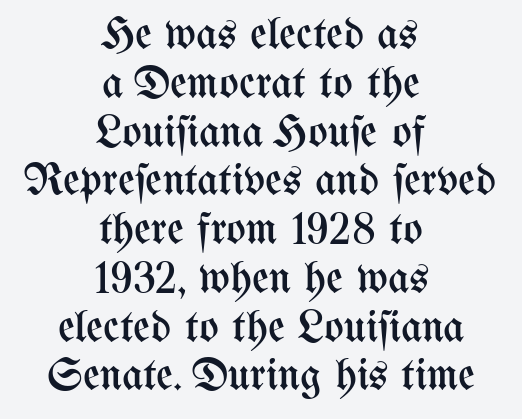
The vertical gap from one line to the next is small. Words appear dense and cohesive because spacing is normal. The zone under the glyphs is completely vacant. Summary of weight: not heavy and not bold.
